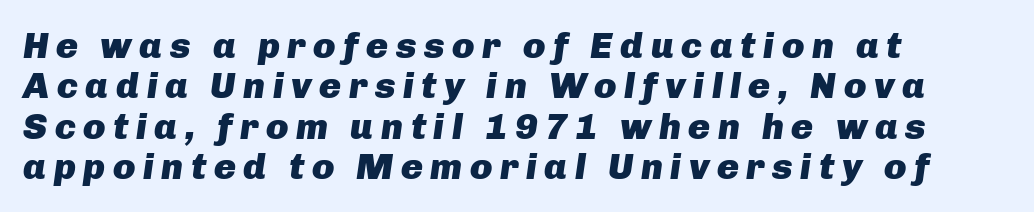
Q: Is the text bold? A: Yes.
Q: Is the text italic (slanted)? A: Yes, it leans right by about 8 degrees.
Q: Is the text underlined? A: No.
Q: How is the paragraph aligned? A: Left-aligned.
Q: Is the spacing between letters normal or unusually wide? A: Unusually wide.
Q: Is the spacing between lines tight, normal or loose? A: Tight.
Q: Width (condensed, normal, or wide)? A: Normal.
Q: Stroke contrast? A: Low.
Q: x-height? A: Medium.
Q: Monospaced? A: No.
